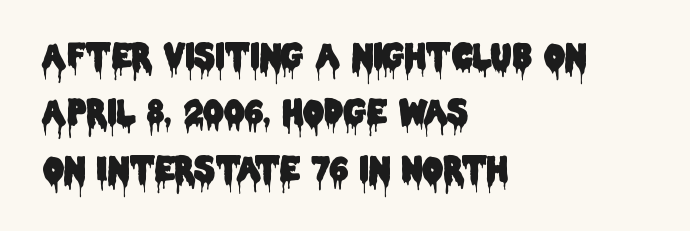
No word sits above an underline. Students, note that the glyphs here touch the page at normal intervals. A typesetter would call this proportional, since set widths differ per character. The ragged edge is on the right, which tells us the setting is flush left.
